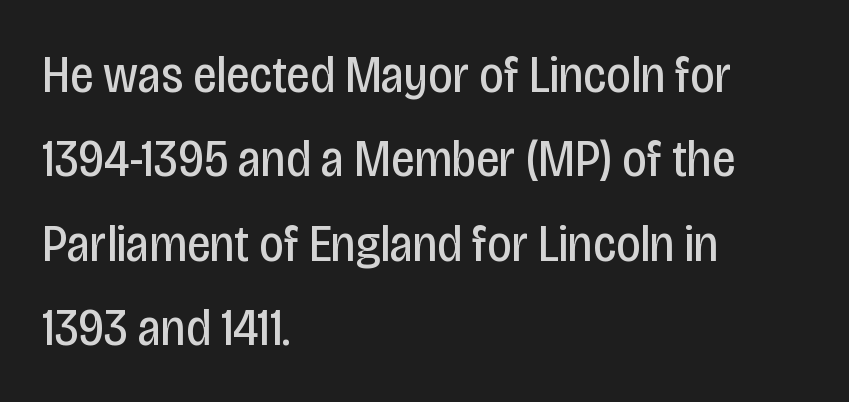
{"serif": "no", "italic": "no", "bold": "no", "weight": "regular", "width": "condensed", "stroke_contrast": "low", "x_height": "large", "monospaced": "no", "underline": "no", "align": "left", "line_spacing": "normal", "line_spacing_ratio": 1.59, "letter_spacing": "normal", "letter_spacing_em": 0.0, "glyph_px": 53}
